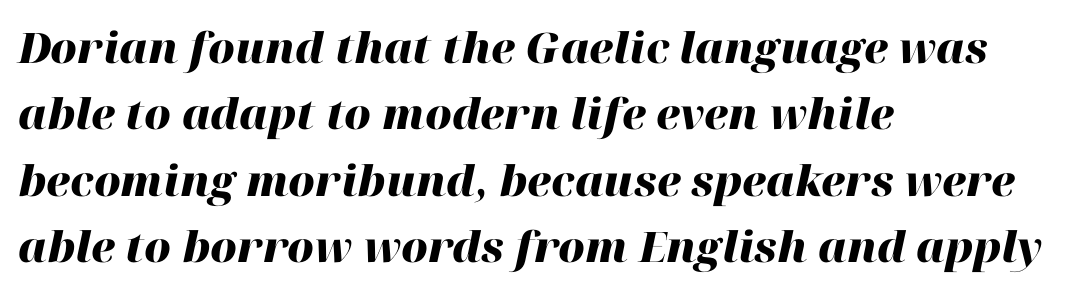
{"italic": "yes", "lean": "right", "slant_degrees": 12, "bold": "yes", "weight": "heavy", "width": "normal", "stroke_contrast": "high", "x_height": "medium", "monospaced": "no", "underline": "no", "align": "left", "line_spacing": "normal", "line_spacing_ratio": 1.58, "letter_spacing": "normal", "letter_spacing_em": 0.0, "glyph_px": 42}
